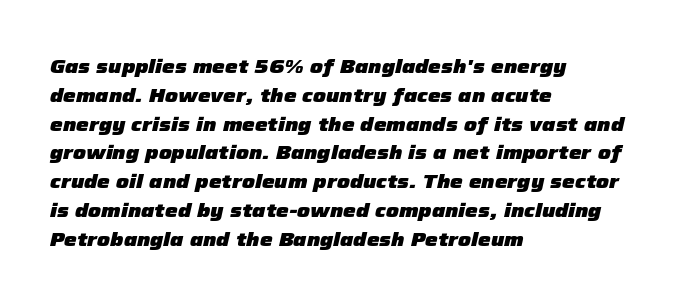
Q: Is the text bold? A: Yes.
Q: Is the text italic (slanted)? A: Yes, it leans right by about 12 degrees.
Q: Is the text underlined? A: No.
Q: How is the paragraph aligned? A: Left-aligned.
Q: Is the spacing between letters normal or unusually wide? A: Normal.
Q: Is the spacing between lines tight, normal or loose? A: Normal.
